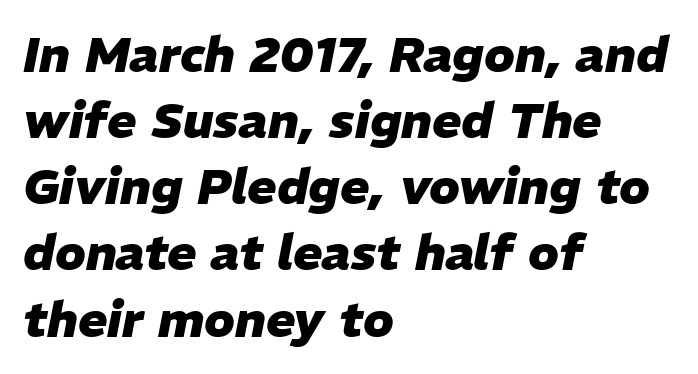
{"italic": "yes", "lean": "right", "slant_degrees": 11, "bold": "yes", "weight": "heavy", "width": "normal", "stroke_contrast": "low", "x_height": "medium", "monospaced": "no", "underline": "no", "align": "left", "line_spacing": "normal", "line_spacing_ratio": 1.35, "letter_spacing": "normal", "letter_spacing_em": 0.0, "glyph_px": 49}
